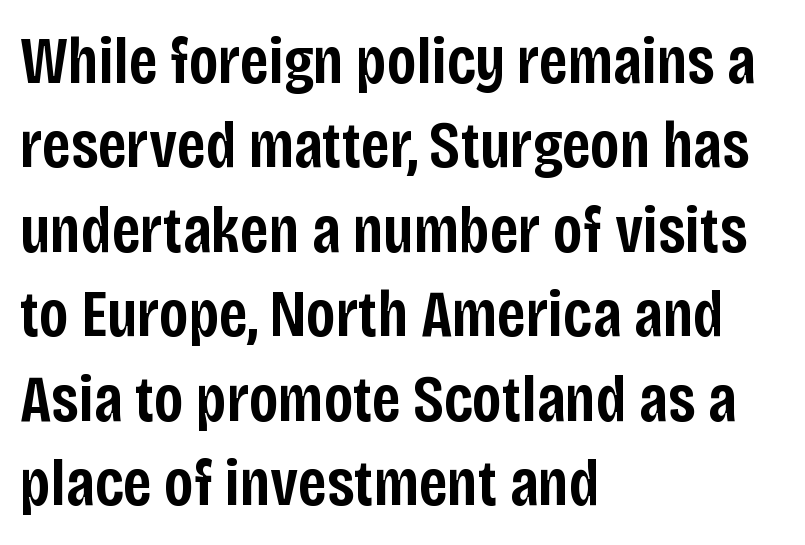
Q: Is the text bold? A: Semi-bold.
Q: Is the text italic (slanted)? A: No, it is upright.
Q: Is the typeface a serif or a sans-serif typeface? A: Sans-serif.
Q: Is the text underlined? A: No.
Q: How is the paragraph aligned? A: Left-aligned.
Q: Is the spacing between letters normal or unusually wide? A: Normal.
Q: Is the spacing between lines tight, normal or loose? A: Normal.
Q: Width (condensed, normal, or wide)? A: Condensed.
Q: Stroke contrast? A: Low.
Q: x-height? A: Large.
Q: Monospaced? A: No.
